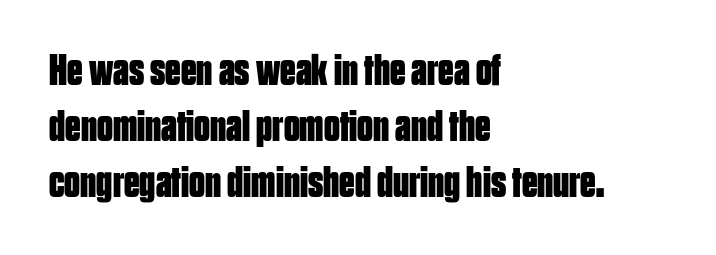
{"serif": "no", "italic": "no", "bold": "yes", "weight": "bold", "width": "condensed", "stroke_contrast": "low", "x_height": "large", "monospaced": "no", "underline": "no", "align": "left", "line_spacing": "normal", "line_spacing_ratio": 1.27, "letter_spacing": "normal", "letter_spacing_em": 0.0, "glyph_px": 44}
